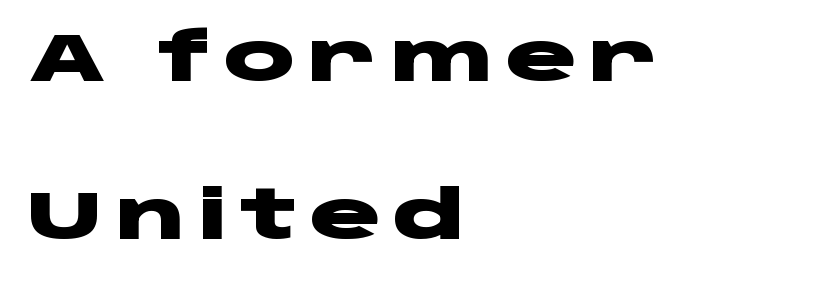
Each new line begins a long way beneath the previous one. These lines stack with their left ends in a neat column. The text was rendered using a sans face with plain stroke endings. Every letter is thick-stroked: bold, no question. Note the varied advance widths — an 'i' is clearly narrower than an 'm'.
